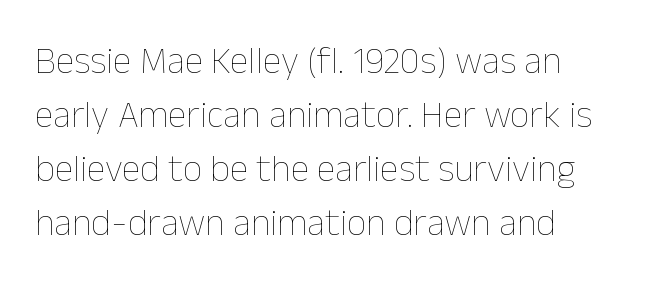
{"italic": "no", "bold": "no", "weight": "thin", "width": "normal", "stroke_contrast": "low", "x_height": "medium", "monospaced": "no", "underline": "no", "align": "left", "line_spacing": "normal", "line_spacing_ratio": 1.42, "letter_spacing": "normal", "letter_spacing_em": 0.0, "glyph_px": 38}
